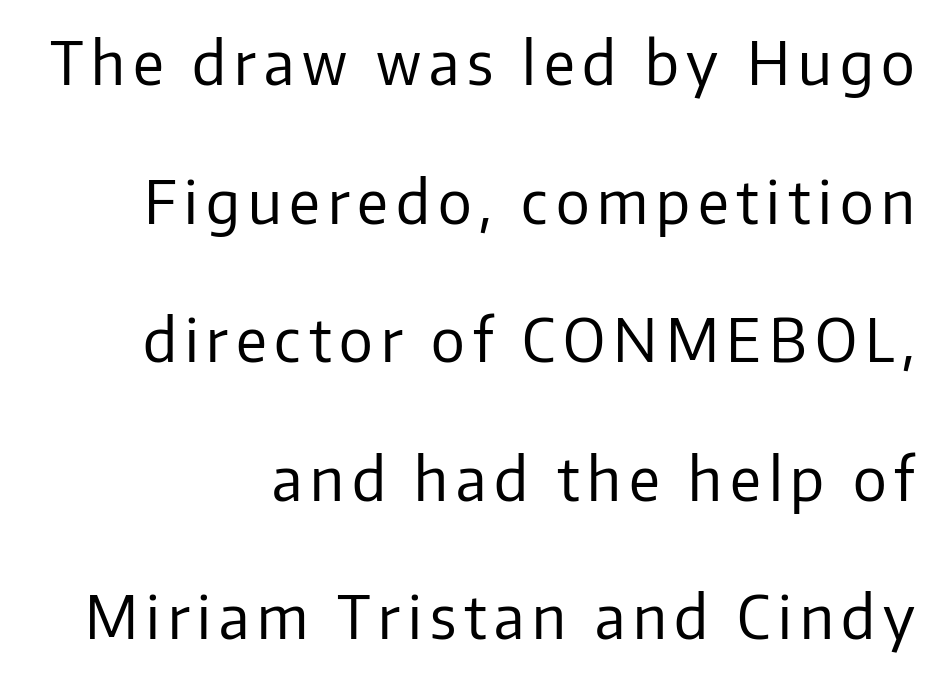
Q: Is the text bold? A: No.
Q: Is the text italic (slanted)? A: No, it is upright.
Q: Is the typeface a serif or a sans-serif typeface? A: Sans-serif.
Q: Is the text underlined? A: No.
Q: How is the paragraph aligned? A: Right-aligned.
Q: Is the spacing between lines tight, normal or loose? A: Loose.
Q: Width (condensed, normal, or wide)? A: Normal.
Q: Stroke contrast? A: Low.
Q: x-height? A: Medium.
Q: Monospaced? A: No.
